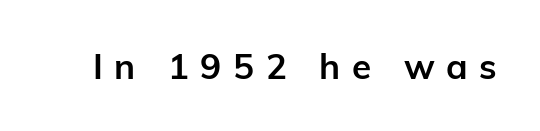
Loose tracking; the words dissolve into strings of separated letters. The glyphs are unaccompanied by any horizontal stroke below them. Quick note: not italic, upright. These lines are composed in type without serifs.
